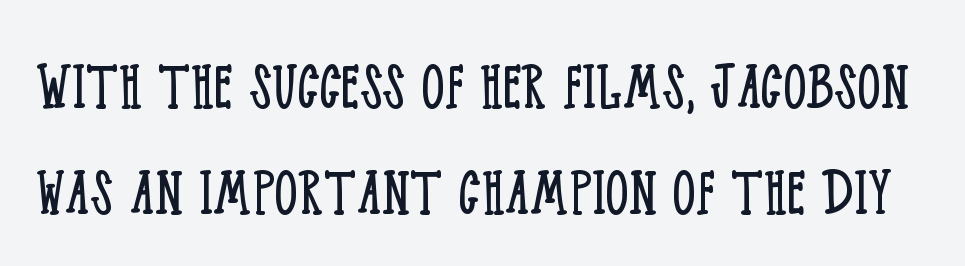
The image shows 73 px light, condensed serif type, upright; set normal line spacing (1.45x), normal letter spacing, not underlined; low stroke contrast and a large x-height.
